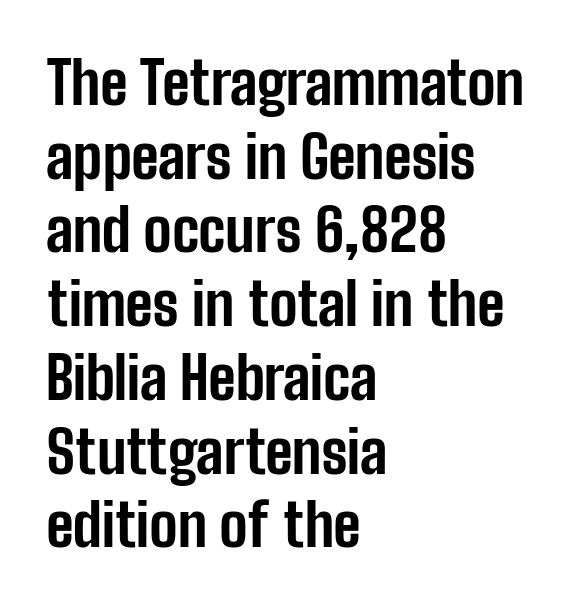
The image shows 59 px bold, condensed sans-serif type, upright; set left-aligned, normal line spacing (1.25x), normal letter spacing, not underlined; low stroke contrast and a medium x-height.
